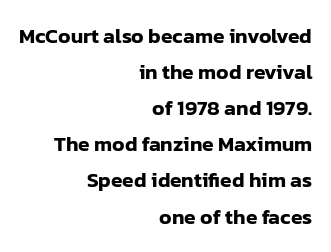
This rendering features lettering with no underline. The typography opts for an upright posture over an oblique one. The letterforms sit shoulder to shoulder at normal distance. Leftover space on each line is placed entirely before the opening word.
